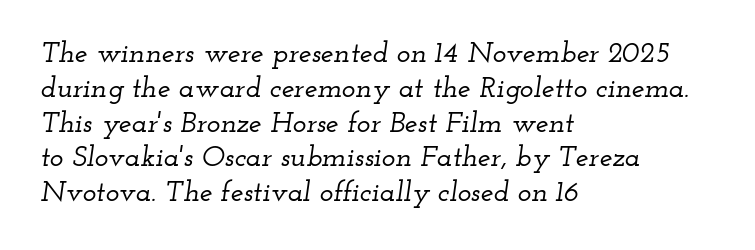
{"serif": "yes", "italic": "yes", "lean": "right", "slant_degrees": 12, "width": "wide", "stroke_contrast": "low", "x_height": "small", "monospaced": "no", "underline": "no", "align": "left", "line_spacing_ratio": 1.2, "letter_spacing": "normal", "letter_spacing_em": 0.0, "glyph_px": 29}
